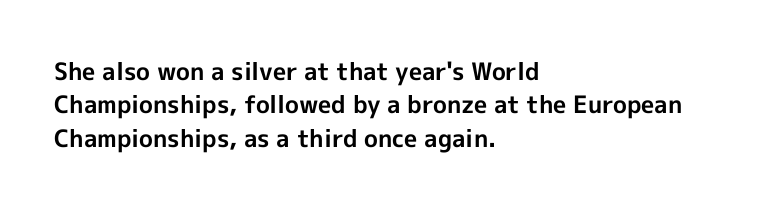
Q: Is the text bold? A: Yes.
Q: Is the text italic (slanted)? A: No, it is upright.
Q: Is the text underlined? A: No.
Q: How is the paragraph aligned? A: Left-aligned.
Q: Is the spacing between letters normal or unusually wide? A: Normal.
Q: Is the spacing between lines tight, normal or loose? A: Normal.
